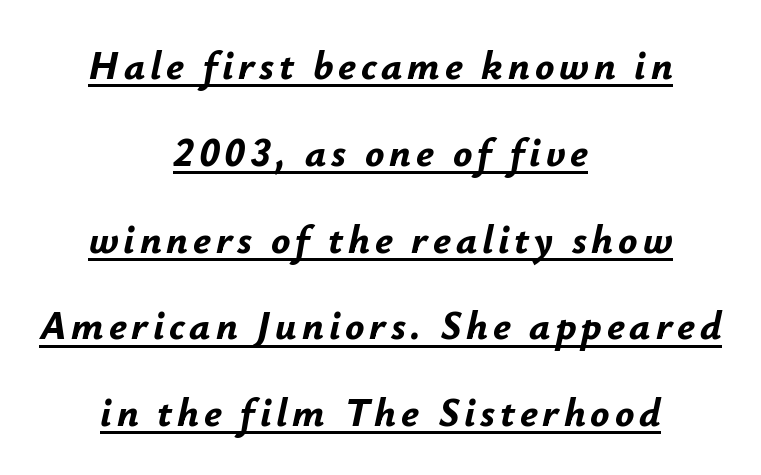
A typesetter would call this proportional, since set widths differ per character. Characters are canted at an angle relative to the baseline's perpendicular. A baseline rule has been typeset under these characters. In terms of weight, the rendering is a true, heavy bold. Leftover space on each line is divided equally before and after the words. The line-height multiplier appears high, well above default.
